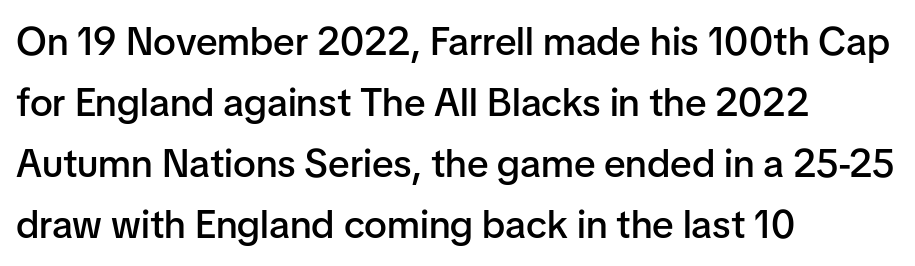
Standard letterfit; no display-style spreading of the glyphs. If you drew a line through each stem, it would be perfectly vertical. Does the type have serifs? No, each stem ends abruptly. This rendering features lettering with no underline.
